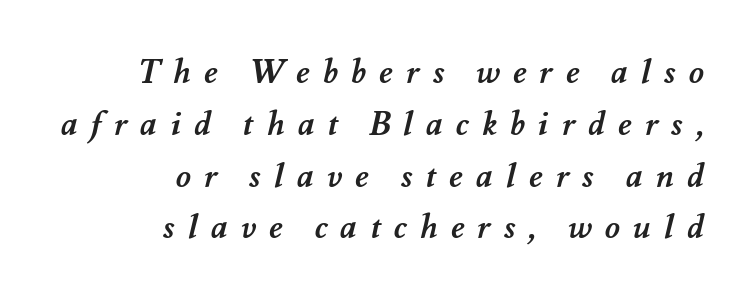
The rag falls on the left side of this text block. Strong, thick strokes mark this as bold type. The space between consecutive lines is moderate. Clear beneath every line of the passage.
